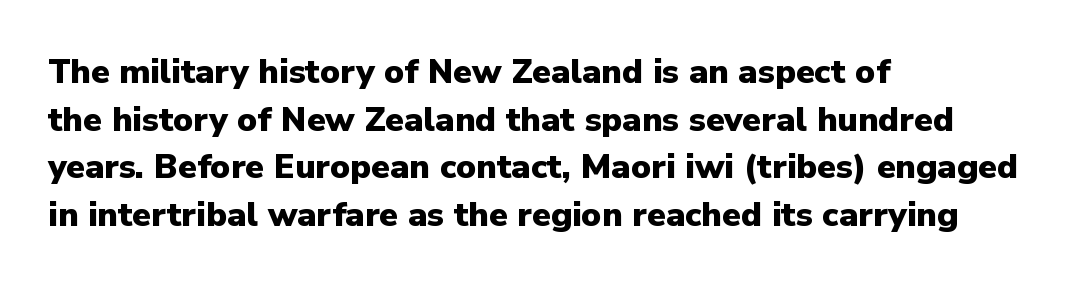
Q: Is the text bold? A: Yes.
Q: Is the text italic (slanted)? A: No, it is upright.
Q: Is the typeface a serif or a sans-serif typeface? A: Sans-serif.
Q: Is the text underlined? A: No.
Q: How is the paragraph aligned? A: Left-aligned.
Q: Is the spacing between letters normal or unusually wide? A: Normal.
Q: Is the spacing between lines tight, normal or loose? A: Normal.
Q: Width (condensed, normal, or wide)? A: Normal.
Q: Stroke contrast? A: Low.
Q: x-height? A: Medium.
Q: Monospaced? A: No.
